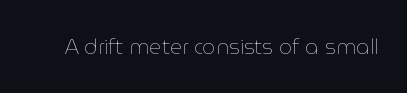
Q: Is the text bold? A: No.
Q: Is the text italic (slanted)? A: No, it is upright.
Q: Is the text underlined? A: No.
Q: Is the spacing between letters normal or unusually wide? A: Normal.
